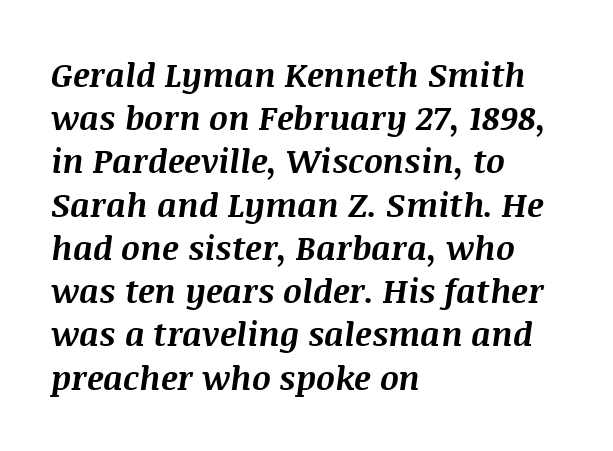
{"italic": "yes", "lean": "right", "slant_degrees": 8, "bold": "yes", "weight": "bold", "width": "normal", "stroke_contrast": "medium", "x_height": "large", "monospaced": "no", "underline": "no", "align": "left", "line_spacing": "normal", "line_spacing_ratio": 1.31, "letter_spacing": "normal", "letter_spacing_em": 0.0, "glyph_px": 33}
